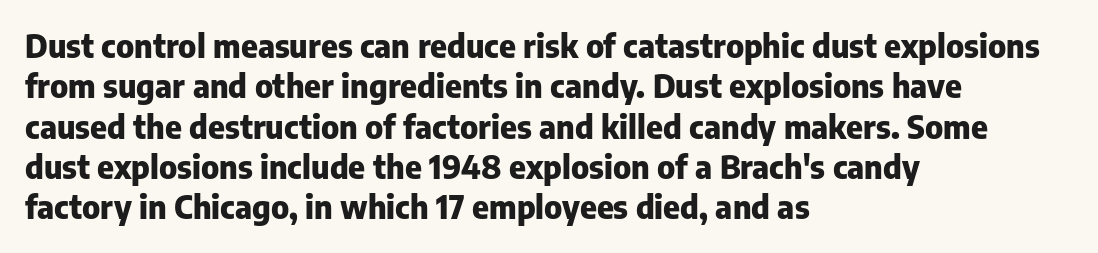
The rendering uses a moderate line-height, typical for paragraphs. What weight is shown? A full bold with thick strokes. The letters sit at their default tracking, neither squeezed nor spread. Font category for this specimen: sans-serif.
